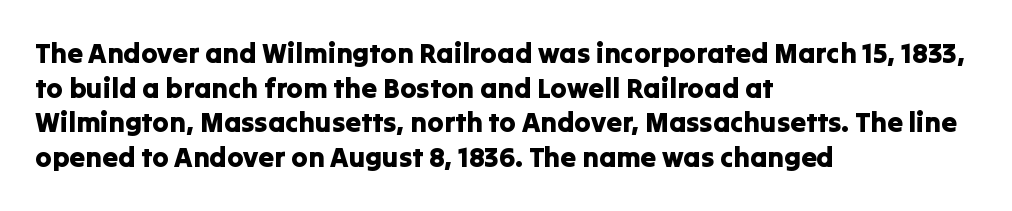
Q: Is the text italic (slanted)? A: No, it is upright.
Q: Is the typeface a serif or a sans-serif typeface? A: Sans-serif.
Q: Is the text underlined? A: No.
Q: How is the paragraph aligned? A: Left-aligned.
Q: Is the spacing between letters normal or unusually wide? A: Normal.
Q: Width (condensed, normal, or wide)? A: Normal.
Q: Stroke contrast? A: Low.
Q: x-height? A: Medium.
Q: Monospaced? A: No.
